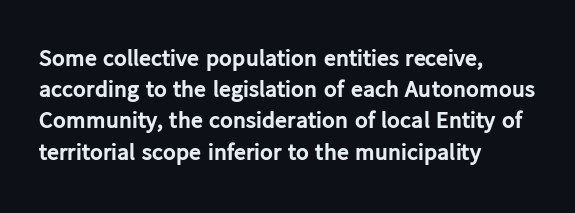
Q: Is the text bold? A: Yes.
Q: Is the text italic (slanted)? A: No, it is upright.
Q: Is the text underlined? A: No.
Q: How is the paragraph aligned? A: Left-aligned.
Q: Is the spacing between letters normal or unusually wide? A: Normal.
Q: Is the spacing between lines tight, normal or loose? A: Normal.
